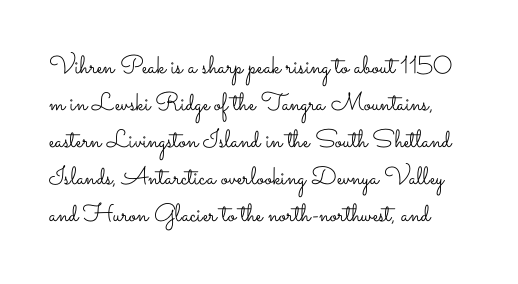
{"bold": "no", "underline": "no", "line_spacing": "normal", "line_spacing_ratio": 1.48, "letter_spacing": "normal", "letter_spacing_em": 0.0, "glyph_px": 25}
